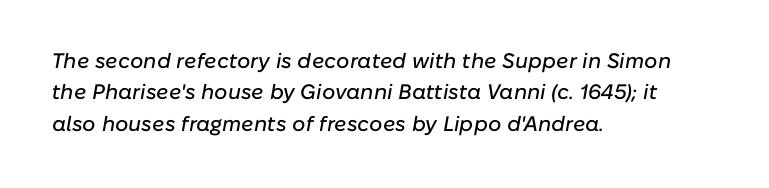
Would a proofreader flag this as italicized? Yes. Check under the words: just untouched page. No extra tracking has been applied to these lines. Line starts are locked; line ends wander. Regarding leading, the lines here are spaced in the standard way.
